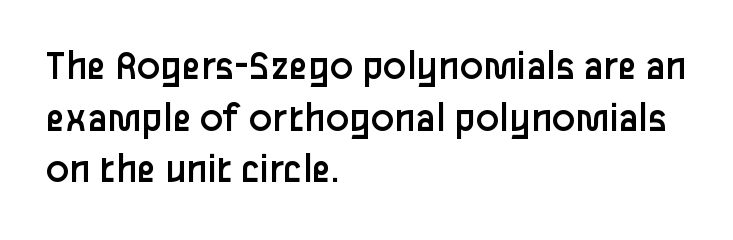
It's the straight-up-and-down kind of type. The typesetter chose a ragged-right arrangement here. Compared with typical body copy, the letter spacing here is the same. Weight: not bold — regular or lighter. The rendering uses natural spacing where letterforms have individual widths. Serif or sans? Sans — the stroke terminals are bare.
